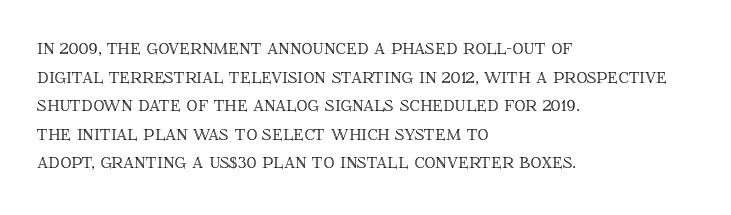
{"italic": "no", "underline": "no", "align": "left", "line_spacing": "normal", "line_spacing_ratio": 1.3, "letter_spacing": "normal", "letter_spacing_em": 0.0, "glyph_px": 22}
